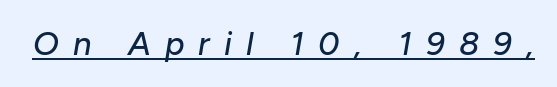
The image shows 33 px text type, italic (leaning right); set unusually wide letter spacing (+0.43 em), underlined; low stroke contrast and a medium x-height.
